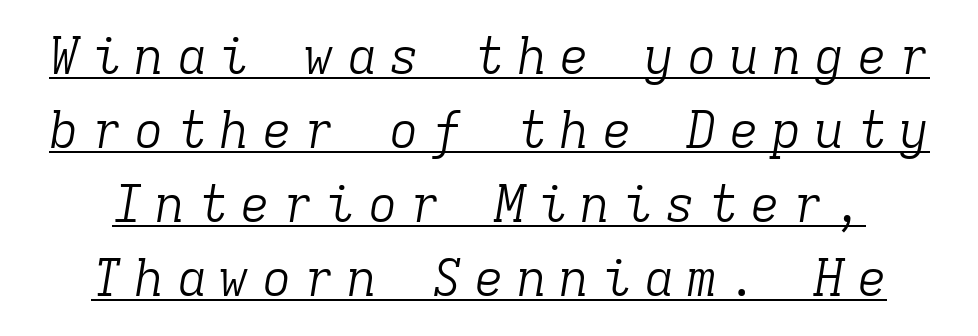
Style check: oblique. Baseline-to-baseline distance is the conventional proportion of letter height. Weight class: somewhere from thin through regular. Tracking value appears strongly positive — letters spread wide.
